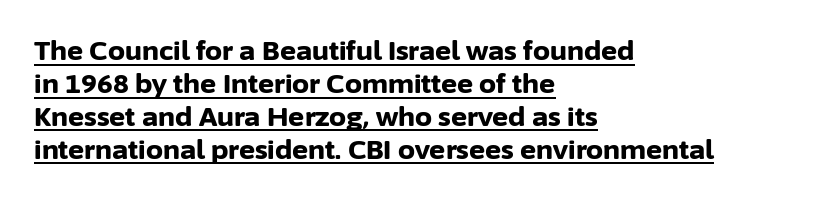
The image shows 27 px bold type, upright; set left-aligned, line spacing 1.22x, normal letter spacing, underlined.
